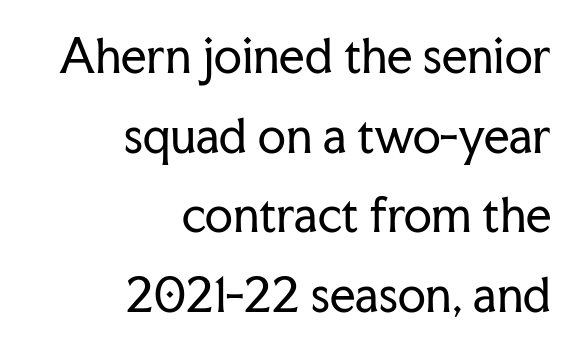
Q: Is the text bold? A: No.
Q: Is the text italic (slanted)? A: No, it is upright.
Q: Is the typeface a serif or a sans-serif typeface? A: Serif.
Q: Is the text underlined? A: No.
Q: How is the paragraph aligned? A: Right-aligned.
Q: Is the spacing between letters normal or unusually wide? A: Normal.
Q: Width (condensed, normal, or wide)? A: Normal.
Q: Stroke contrast? A: Low.
Q: x-height? A: Medium.
Q: Monospaced? A: No.
